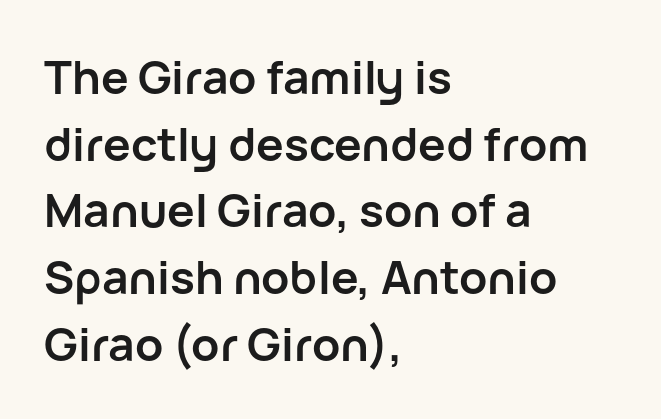
Look at the stroke-to-counter ratio: heavy, a bold. Inter-character spacing is left at the font's built-in metrics. The face used here is a sans, in the tradition of grotesques and geometrics. The rendering uses natural spacing where letterforms have individual widths. A normal amount of white space separates one row of letters from the next. The rendering anchors every line to the left-hand side.
